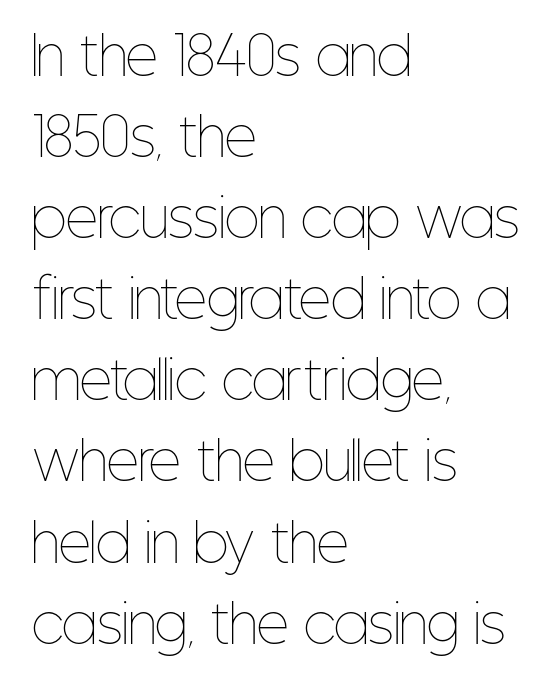
Q: Is the text bold? A: No.
Q: Is the text italic (slanted)? A: No, it is upright.
Q: Is the text underlined? A: No.
Q: How is the paragraph aligned? A: Left-aligned.
Q: Is the spacing between letters normal or unusually wide? A: Normal.
Q: Is the spacing between lines tight, normal or loose? A: Normal.
Q: Width (condensed, normal, or wide)? A: Condensed.
Q: Stroke contrast? A: Low.
Q: x-height? A: Medium.
Q: Monospaced? A: No.
